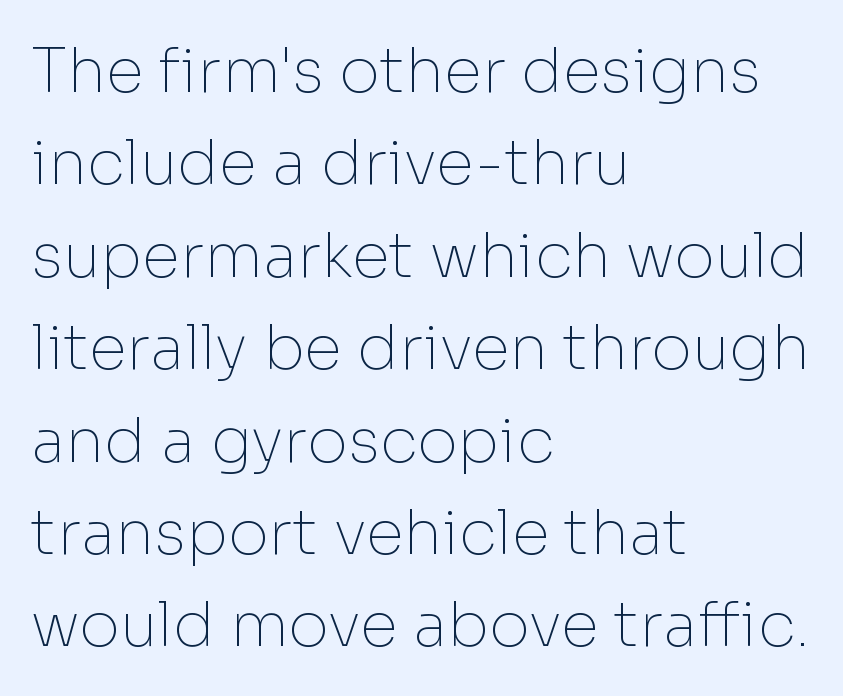
Q: Is the text bold? A: No.
Q: Is the text italic (slanted)? A: No, it is upright.
Q: Is the typeface a serif or a sans-serif typeface? A: Sans-serif.
Q: Is the text underlined? A: No.
Q: How is the paragraph aligned? A: Left-aligned.
Q: Is the spacing between letters normal or unusually wide? A: Normal.
Q: Is the spacing between lines tight, normal or loose? A: Normal.
Q: Width (condensed, normal, or wide)? A: Normal.
Q: Stroke contrast? A: Low.
Q: x-height? A: Medium.
Q: Monospaced? A: No.
